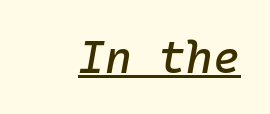
The image shows 46 px text type, italic (leaning right), monospaced; set normal letter spacing, underlined; low stroke contrast and a medium x-height.
